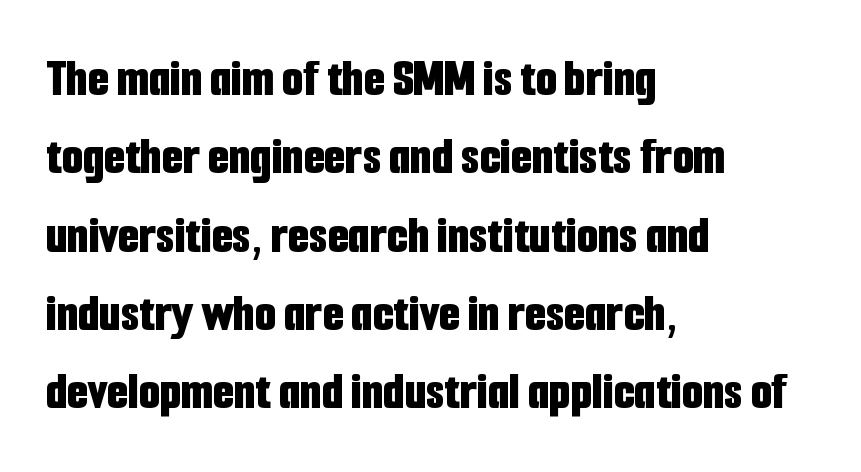
Q: Is the text bold? A: Yes.
Q: Is the text italic (slanted)? A: No, it is upright.
Q: Is the typeface a serif or a sans-serif typeface? A: Sans-serif.
Q: Is the text underlined? A: No.
Q: How is the paragraph aligned? A: Left-aligned.
Q: Is the spacing between letters normal or unusually wide? A: Normal.
Q: Is the spacing between lines tight, normal or loose? A: Normal.
Q: Width (condensed, normal, or wide)? A: Condensed.
Q: Stroke contrast? A: Low.
Q: x-height? A: Medium.
Q: Monospaced? A: No.
